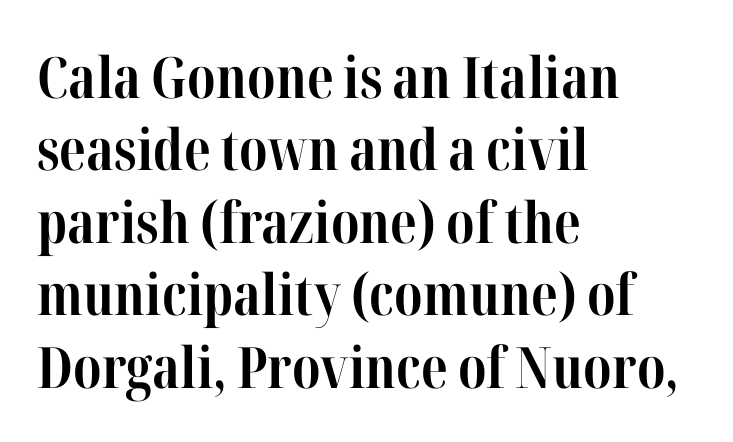
Q: Is the text bold? A: Yes.
Q: Is the text italic (slanted)? A: No, it is upright.
Q: Is the typeface a serif or a sans-serif typeface? A: Serif.
Q: Is the text underlined? A: No.
Q: How is the paragraph aligned? A: Left-aligned.
Q: Is the spacing between letters normal or unusually wide? A: Normal.
Q: Is the spacing between lines tight, normal or loose? A: Normal.
Q: Width (condensed, normal, or wide)? A: Condensed.
Q: Stroke contrast? A: High.
Q: x-height? A: Medium.
Q: Monospaced? A: No.
